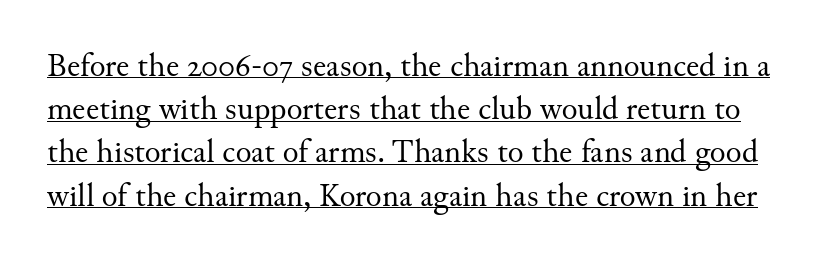
Q: Is the text bold? A: No.
Q: Is the text italic (slanted)? A: No, it is upright.
Q: Is the typeface a serif or a sans-serif typeface? A: Serif.
Q: Is the text underlined? A: Yes.
Q: Is the spacing between letters normal or unusually wide? A: Normal.
Q: Is the spacing between lines tight, normal or loose? A: Normal.
Q: Width (condensed, normal, or wide)? A: Normal.
Q: Stroke contrast? A: Medium.
Q: x-height? A: Small.
Q: Monospaced? A: No.
